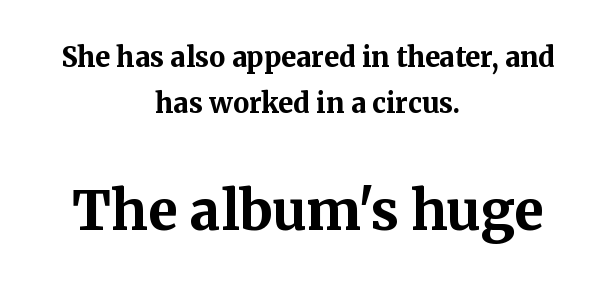
{"serif": "yes", "italic": "no", "bold": "yes", "weight": "bold", "width": "normal", "stroke_contrast": "medium", "x_height": "medium", "monospaced": "no", "underline": "no", "align": "center", "line_spacing_ratio": 1.72, "letter_spacing": "normal", "letter_spacing_em": 0.0, "larger_block": "second", "size_ratio": 2.0, "glyph_px": 54}
